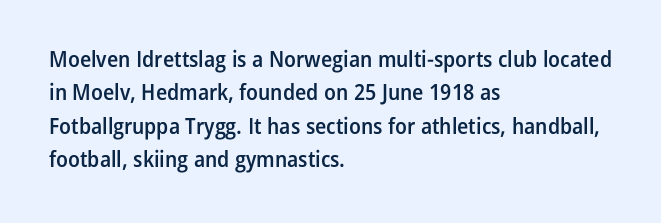
The line-height multiplier appears to be the usual default. The type is set solid horizontally, with unmodified tracking. This rendering uses left alignment, leaving the right contour irregular. Posture: vertical. Underlining? Definitely not there. The sample has been set in demibold, a notch under bold.
